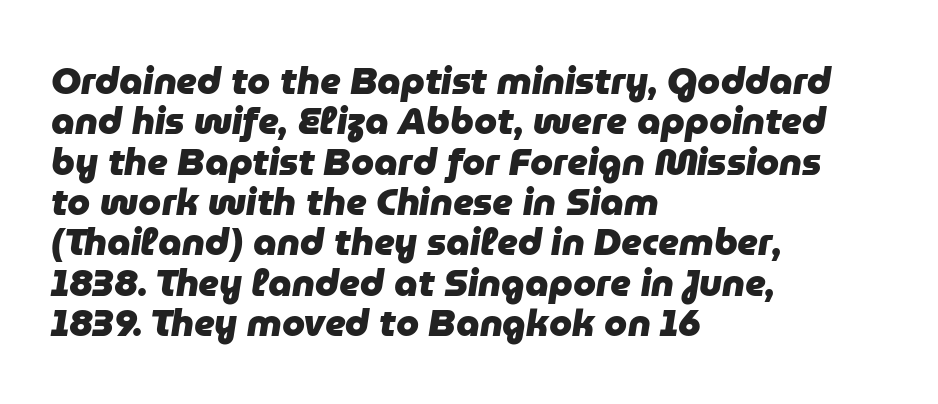
A typesetter would call this zero additional tracking. A typesetter would call this leading minimal, almost set solid. These lines stack with their left ends in a neat column. Each glyph is drawn with heavy, bold strokes. The passage shown is typed in a proportional face where columns would drift.
